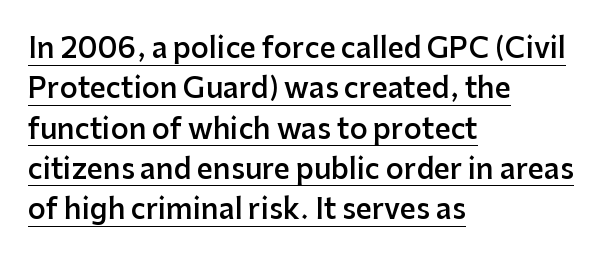
The image shows 28 px semibold sans-serif type, upright; set left-aligned, normal line spacing (1.44x), normal letter spacing, underlined; low stroke contrast and a medium x-height.
